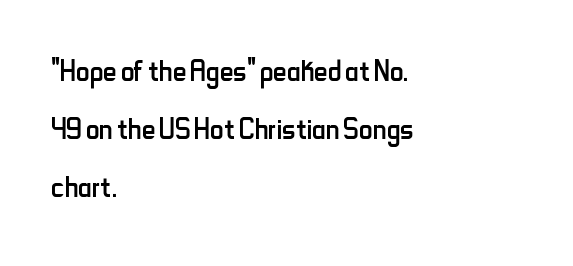
Summary of weight: not heavy and not bold. This is sans-serif lettering, the kind often seen on screens and signage. Line spacing here is normal. This sample has the flowing, uneven cadence of proportional lettering. Where is the straight margin? On the left.
